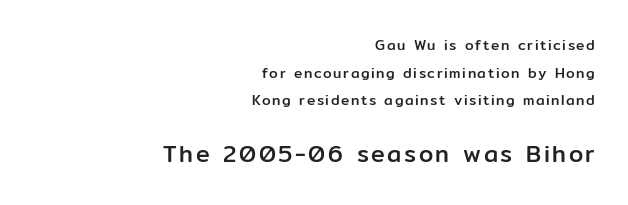
The image shows 23 px text type, upright; set right-aligned, loose line spacing (1.98x), not underlined; the second (bottom) block is 1.64x larger.
